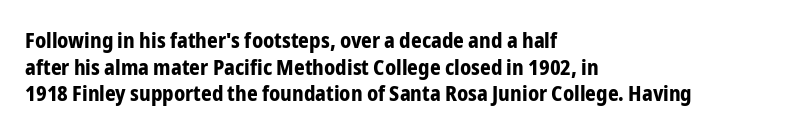
Honestly, the row spacing looks completely unremarkable. Posture: upright roman. Plenty of ink on the page — the face is bold. Typeset ragged right — the left edge is the straight one.
